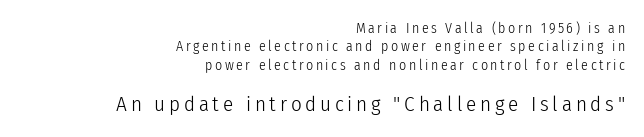
Short and long lines alike share a common ending point at right. Here the second block reads like a headline and the first like body copy. Is there any slant? The stems are plumb. Anything drawn beneath the words? Only blank space. In terms of leading, this rendering sits right in the middle.
